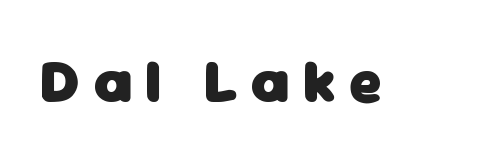
Q: Is the text bold? A: Yes.
Q: Is the text italic (slanted)? A: No, it is upright.
Q: Is the typeface a serif or a sans-serif typeface? A: Sans-serif.
Q: Is the text underlined? A: No.
Q: Is the spacing between letters normal or unusually wide? A: Unusually wide.
Q: Width (condensed, normal, or wide)? A: Normal.
Q: Stroke contrast? A: Low.
Q: x-height? A: Medium.
Q: Monospaced? A: No.
